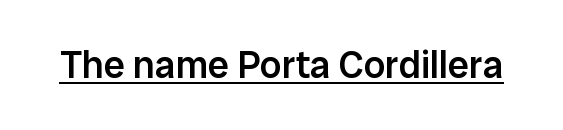
Ordinary non-slanted type is in use. Firm but not heavy-handed strokes: this text is semibold. The text was rendered using a sans face with plain stroke endings. The rendering uses natural spacing where letterforms have individual widths. Each word holds together tightly as a unit, with standard inter-letter gaps. Does a line run under the words? Yes, clearly.
